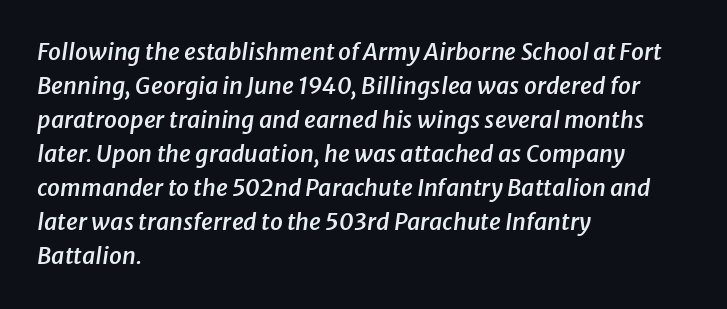
These lines were composed using italics. Unmarked baselines from the first word to the last. The glyphs have the mass of a demibold cut, below bold. If you measured baseline to baseline, you'd find a middling distance. Between one letter and the next there's only the usual sliver of space. Visually the block forms a straight wall on the left and a jagged coastline on the right.
